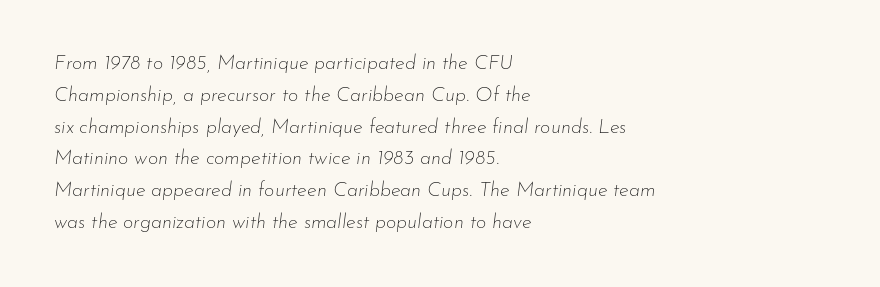
The font is comparable to plain body text, perhaps lighter. Is the letter spacing exaggerated? No — it looks like the ordinary default. The lines sit at an ordinary, default distance from one another. The passage shown is not underscored anywhere.
